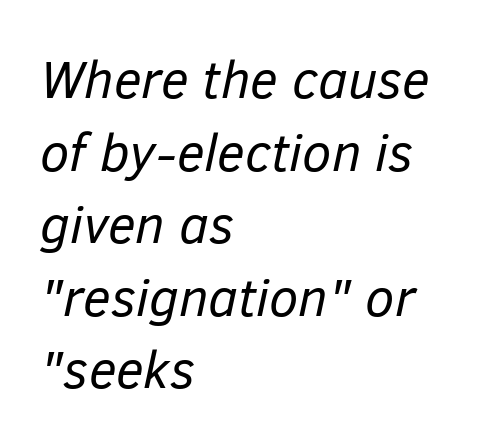
These lines are rendered in a variable-pitch font. The passage shown stacks its lines at a standard gap. Does extra space separate the letters? No, they use regular spacing. Compared with a typical body face, this is equally light or lighter still. Each row of text sits above clean, open space.
